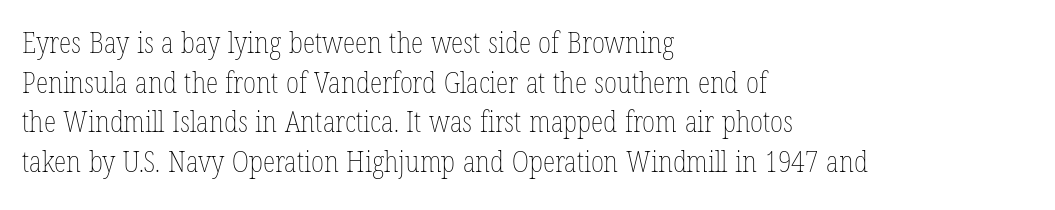
Q: Is the text bold? A: No.
Q: Is the text italic (slanted)? A: No, it is upright.
Q: Is the text underlined? A: No.
Q: How is the paragraph aligned? A: Left-aligned.
Q: Is the spacing between letters normal or unusually wide? A: Normal.
Q: Is the spacing between lines tight, normal or loose? A: Normal.
Q: Width (condensed, normal, or wide)? A: Condensed.
Q: Stroke contrast? A: Low.
Q: x-height? A: Medium.
Q: Monospaced? A: No.
